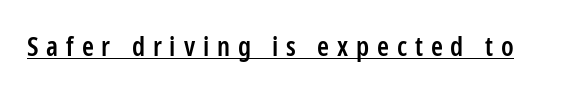
{"italic": "no", "bold": "semi", "underline": "yes", "letter_spacing": "wide", "letter_spacing_em": 0.29, "glyph_px": 27}
